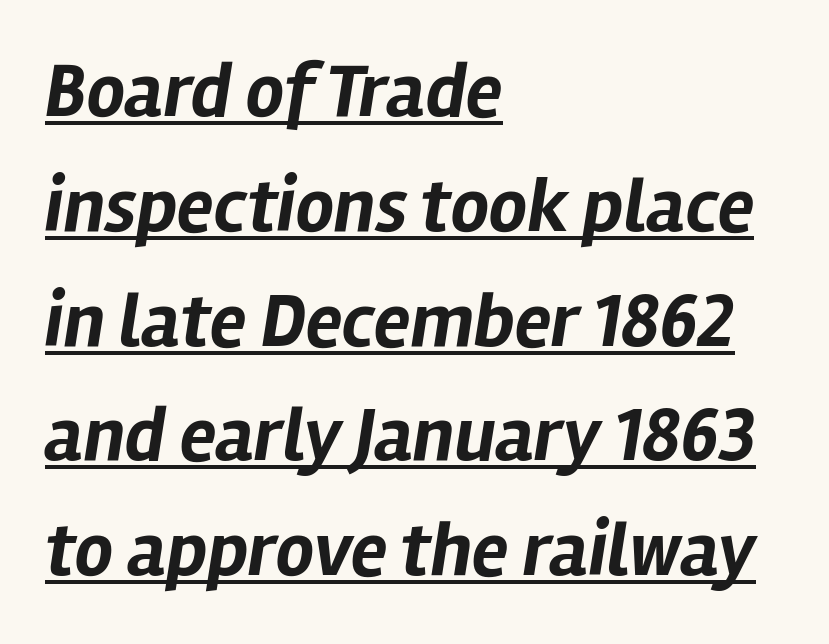
{"italic": "yes", "lean": "right", "slant_degrees": 12, "bold": "yes", "weight": "bold", "width": "normal", "stroke_contrast": "low", "x_height": "medium", "monospaced": "no", "underline": "yes", "align": "left", "line_spacing": "normal", "line_spacing_ratio": 1.51, "letter_spacing": "normal", "letter_spacing_em": 0.0, "glyph_px": 76}
